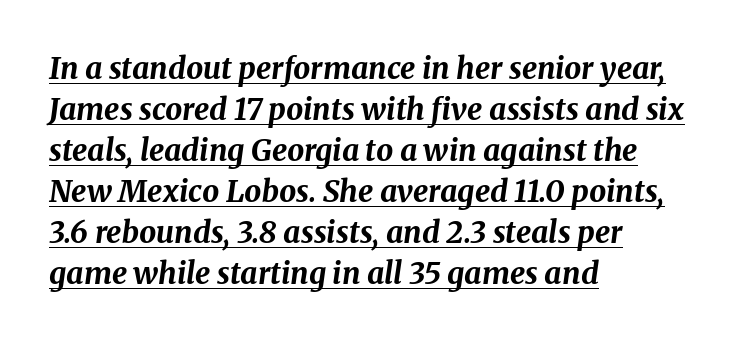
The image shows 30 px bold type, italic (leaning right); set left-aligned, normal line spacing (1.37x), normal letter spacing, underlined; medium stroke contrast and a medium x-height.
